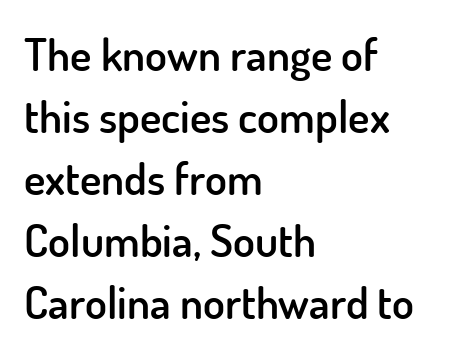
{"serif": "no", "italic": "no", "bold": "semi", "weight": "semibold", "width": "normal", "stroke_contrast": "low", "x_height": "small", "monospaced": "no", "underline": "no", "align": "left", "line_spacing": "normal", "line_spacing_ratio": 1.38, "letter_spacing": "normal", "letter_spacing_em": 0.0, "glyph_px": 45}
